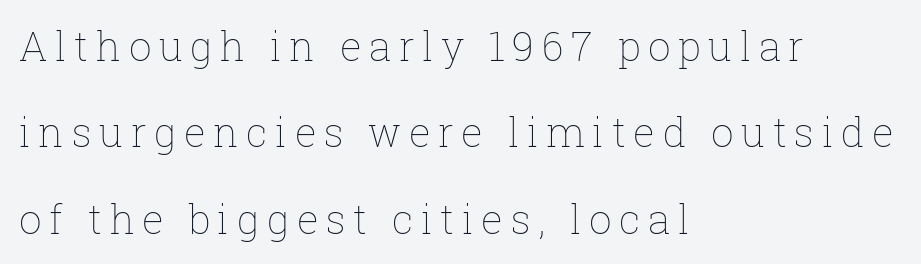
Q: Is the text bold? A: No.
Q: Is the text italic (slanted)? A: No, it is upright.
Q: Is the text underlined? A: No.
Q: How is the paragraph aligned? A: Left-aligned.
Q: Is the spacing between lines tight, normal or loose? A: Loose.
Q: Width (condensed, normal, or wide)? A: Normal.
Q: Stroke contrast? A: Low.
Q: x-height? A: Medium.
Q: Monospaced? A: No.
